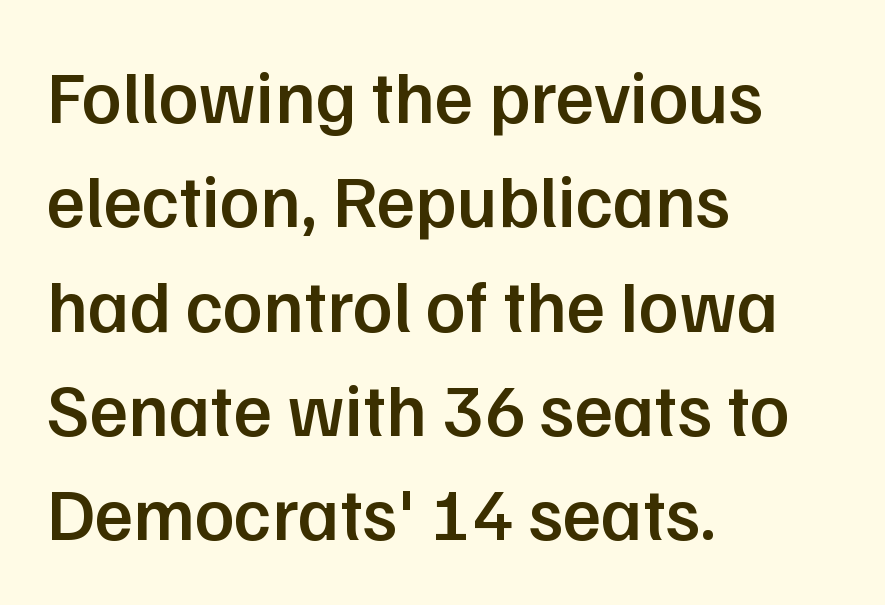
{"serif": "no", "italic": "no", "bold": "semi", "weight": "semibold", "width": "normal", "stroke_contrast": "low", "x_height": "medium", "monospaced": "no", "underline": "no", "align": "left", "line_spacing": "normal", "line_spacing_ratio": 1.41, "letter_spacing": "normal", "letter_spacing_em": 0.0, "glyph_px": 74}
